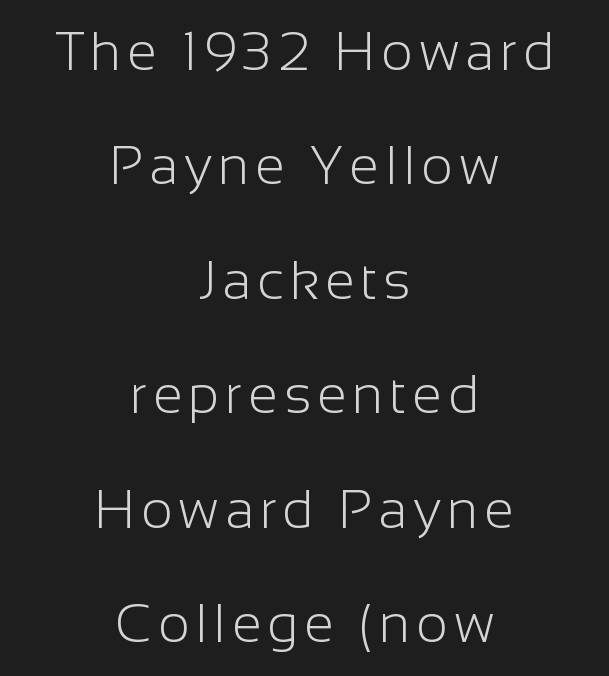
The image shows 54 px light sans-serif type, upright; set centered, loose line spacing (2.12x), not underlined; low stroke contrast and a medium x-height.
